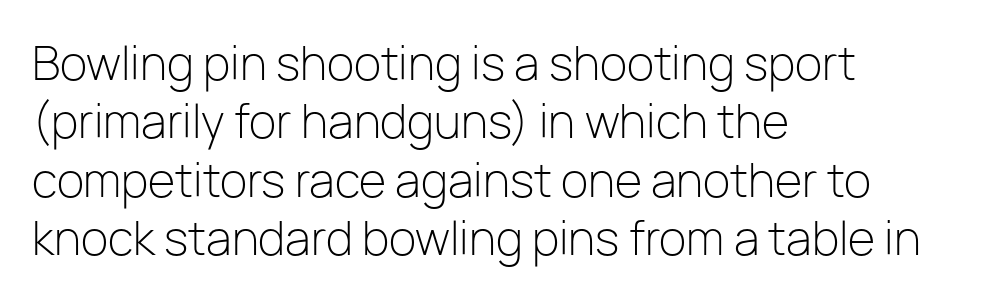
The image shows 45 px light sans-serif type, upright; set left-aligned, normal line spacing (1.3x), normal letter spacing, not underlined; low stroke contrast and a medium x-height.
